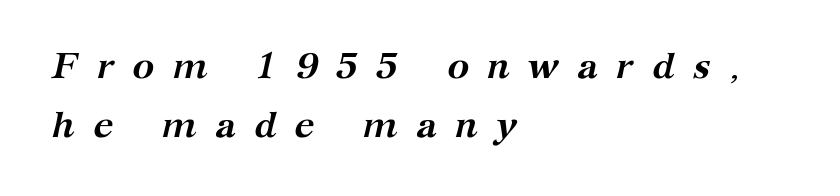
Horizontally, the lines are justified to the leading edge only. Each letter keeps its own natural width here, so spacing adapts to shape. Serif or sans? Serif — the stroke terminals have little feet. Every character sits at an angle, as italics do. Compared with typical body copy, the letter spacing here is much looser.
